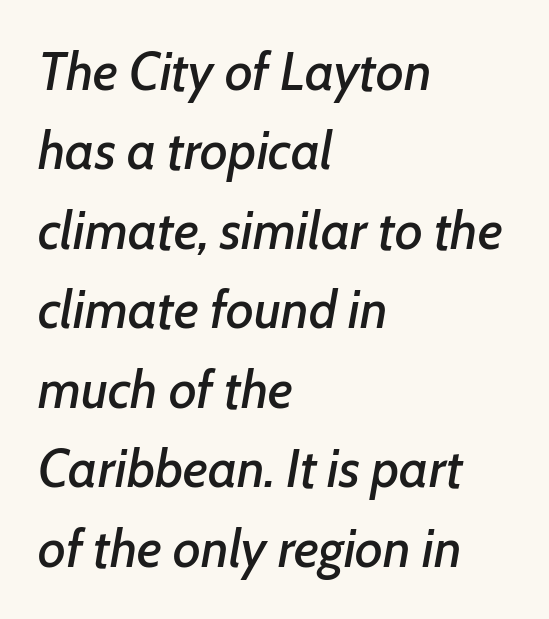
The image shows 53 px text type, italic (leaning right); set left-aligned, normal line spacing (1.5x), normal letter spacing, not underlined; low stroke contrast and a medium x-height.
